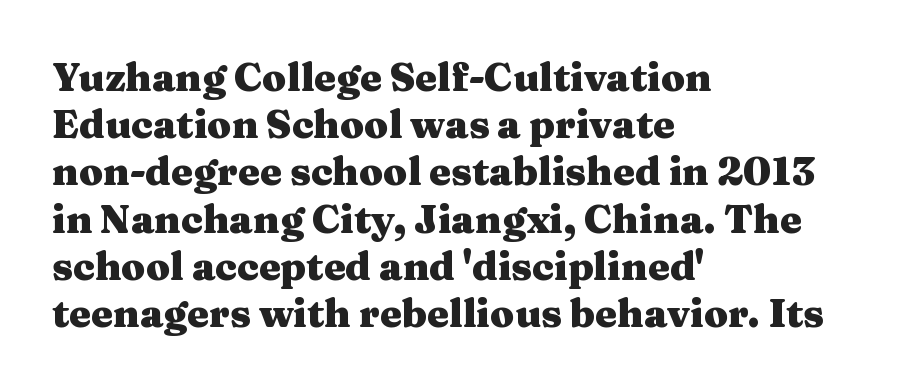
The space directly below the letters is spotless. Every row of glyphs begins at an identical x-position on the left. These lines are composed in type with serifs. The passage shown is emphatically bold.
